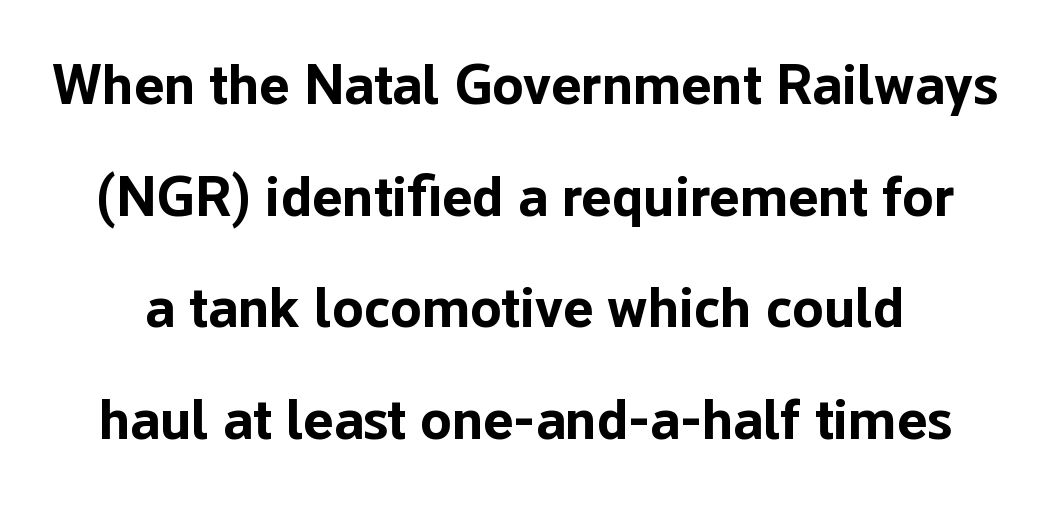
The letters sit at their default tracking, neither squeezed nor spread. Unlike a traditional serif, this face leaves its strokes unadorned. You could fit nearly another row in the gap between these rows. The face used here is proportionally spaced, like ordinary book or web type.
